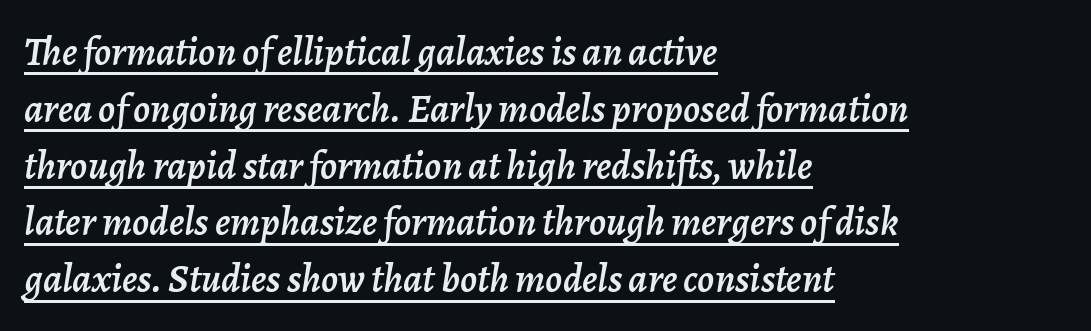
Q: Is the text italic (slanted)? A: Yes, it leans right by about 7 degrees.
Q: Is the text underlined? A: Yes.
Q: How is the paragraph aligned? A: Left-aligned.
Q: Is the spacing between letters normal or unusually wide? A: Normal.
Q: Is the spacing between lines tight, normal or loose? A: Normal.
Q: Width (condensed, normal, or wide)? A: Normal.
Q: Stroke contrast? A: Low.
Q: x-height? A: Medium.
Q: Monospaced? A: No.
